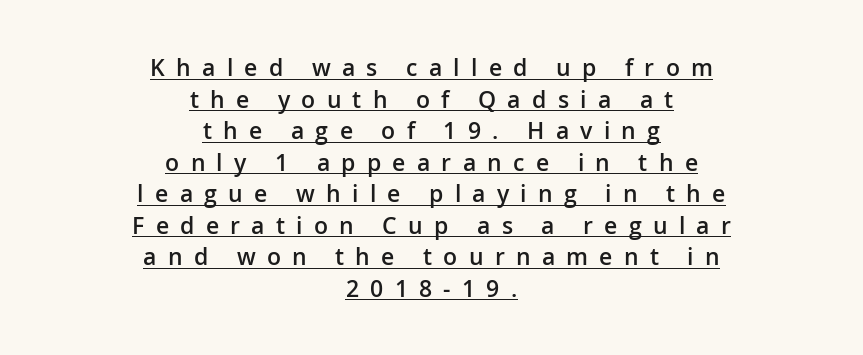
The image shows 23 px text type, upright; set centered, normal line spacing (1.37x), unusually wide letter spacing (+0.49 em), underlined.
